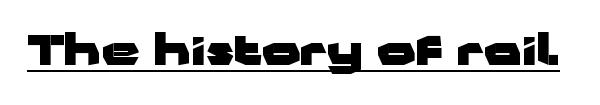
The string is rendered with underlining switched on. Think of a printed novel: that variable character pitch is what you see here. Heavy, bold letterforms. This rendering employs a face without finishing strokes, i.e., a sans-serif. How are the letters spaced? Ordinarily, with no added tracking. This is roman type, the default non-slanted kind.
